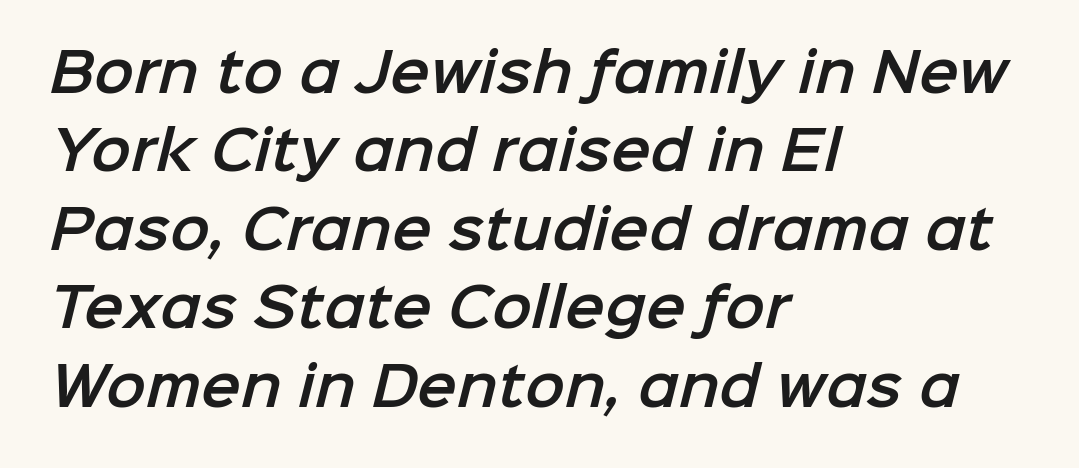
This sample uses plain, unmodified letter spacing. This rendering uses left alignment, leaving the right contour irregular. Has an underline been added? It has not. Here the designer chose a conventional face with non-uniform glyph widths.
